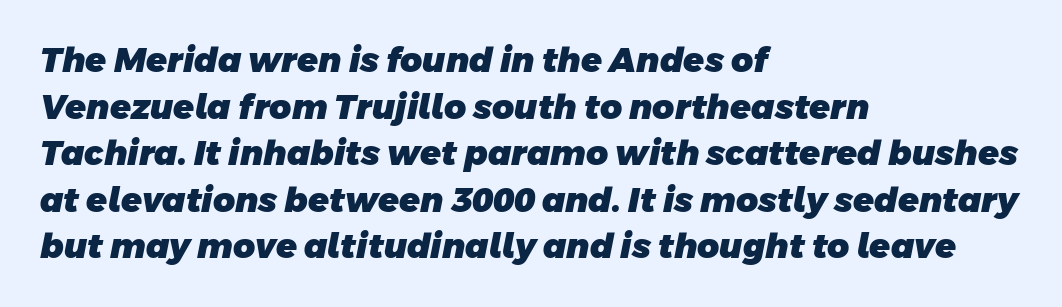
Q: Is the text bold? A: Yes.
Q: Is the typeface a serif or a sans-serif typeface? A: Sans-serif.
Q: Is the text underlined? A: No.
Q: How is the paragraph aligned? A: Left-aligned.
Q: Is the spacing between letters normal or unusually wide? A: Normal.
Q: Is the spacing between lines tight, normal or loose? A: Normal.
Q: Width (condensed, normal, or wide)? A: Normal.
Q: Stroke contrast? A: Low.
Q: x-height? A: Large.
Q: Monospaced? A: No.
